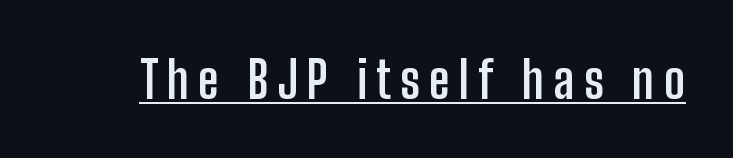
Q: Is the text bold? A: Yes.
Q: Is the text italic (slanted)? A: No, it is upright.
Q: Is the typeface a serif or a sans-serif typeface? A: Sans-serif.
Q: Is the text underlined? A: Yes.
Q: Width (condensed, normal, or wide)? A: Condensed.
Q: Stroke contrast? A: Low.
Q: x-height? A: Medium.
Q: Monospaced? A: No.
